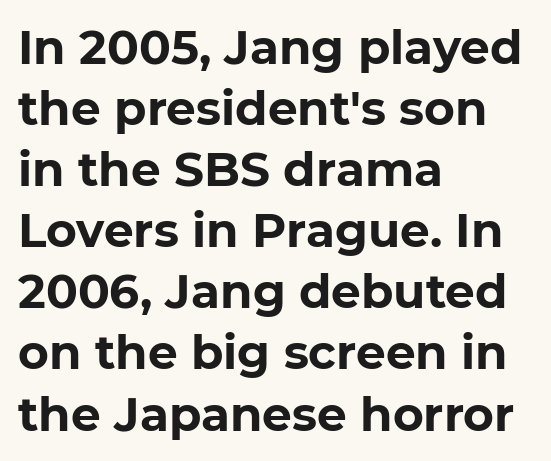
{"serif": "no", "bold": "yes", "weight": "bold", "width": "normal", "stroke_contrast": "low", "x_height": "medium", "monospaced": "no", "underline": "no", "align": "left", "line_spacing": "normal", "line_spacing_ratio": 1.3, "letter_spacing": "normal", "letter_spacing_em": 0.0, "glyph_px": 47}
